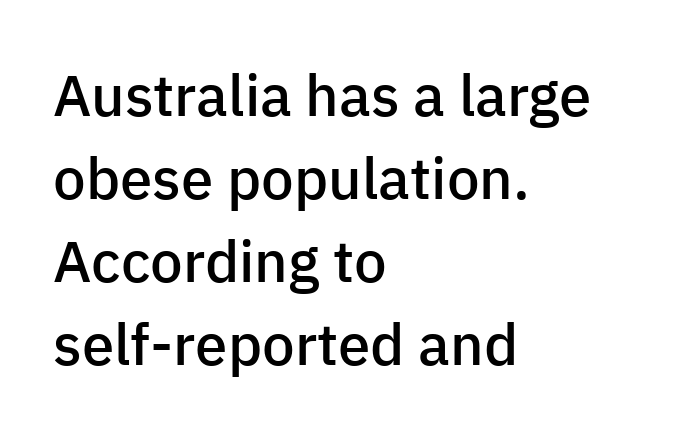
{"serif": "no", "italic": "no", "bold": "semi", "weight": "semibold", "width": "normal", "stroke_contrast": "low", "x_height": "medium", "monospaced": "no", "underline": "no", "align": "left", "line_spacing": "normal", "line_spacing_ratio": 1.43, "letter_spacing": "normal", "letter_spacing_em": 0.0, "glyph_px": 58}
